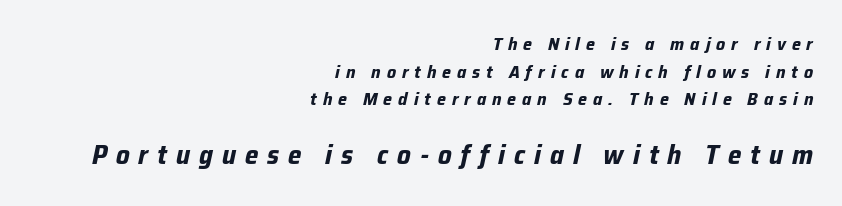
{"italic": "yes", "lean": "right", "slant_degrees": 12, "bold": "yes", "underline": "no", "align": "right", "line_spacing": "normal", "line_spacing_ratio": 1.53, "letter_spacing": "wide", "letter_spacing_em": 0.33, "larger_block": "second", "size_ratio": 1.5, "glyph_px": 27}
